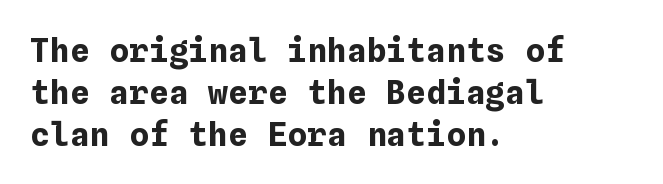
The image shows 33 px bold type, upright; set left-aligned, normal line spacing (1.27x), normal letter spacing, not underlined; low stroke contrast and a medium x-height.
